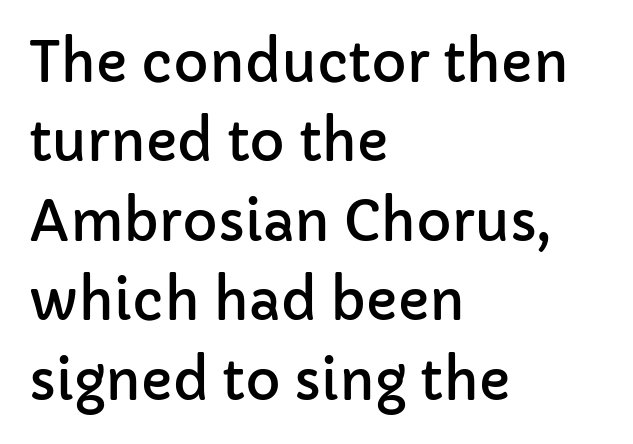
{"serif": "no", "italic": "no", "width": "normal", "stroke_contrast": "low", "x_height": "medium", "monospaced": "no", "underline": "no", "align": "left", "line_spacing": "normal", "line_spacing_ratio": 1.47, "letter_spacing": "normal", "letter_spacing_em": 0.0, "glyph_px": 54}
